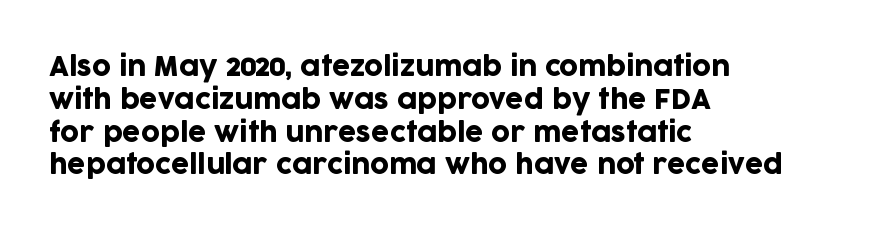
The image shows 26 px text type, upright; set left-aligned, normal line spacing (1.26x), normal letter spacing, not underlined.
